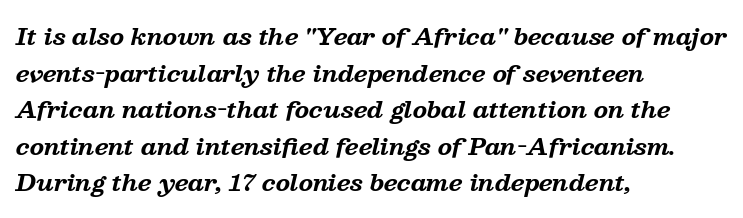
{"italic": "yes", "lean": "right", "slant_degrees": 13, "bold": "yes", "underline": "no", "align": "left", "line_spacing": "normal", "line_spacing_ratio": 1.59, "letter_spacing": "normal", "letter_spacing_em": 0.0, "glyph_px": 23}
